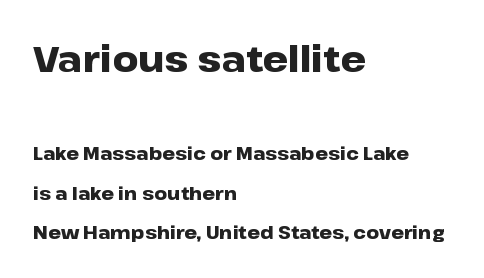
It's the straight-up-and-down kind of type. In terms of leading, this rendering errs on the spacious side. Stroke thickness is high; the sample reads as a true bold. Top chunk: large. Bottom chunk: small. Bare-footed words on every line. Left-aligned paragraph, ragged on the right.
